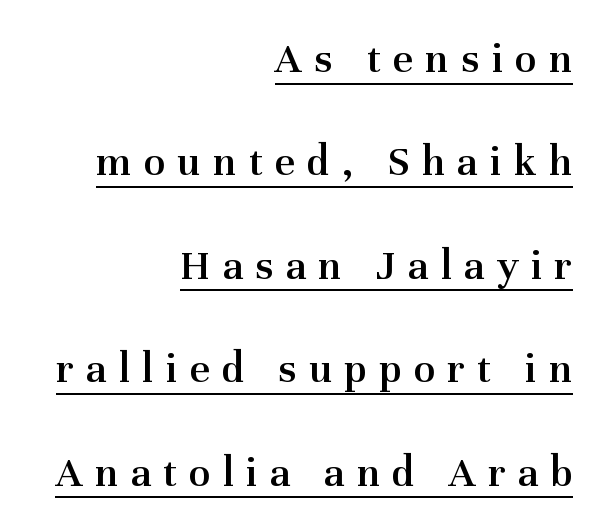
If you measured baseline to baseline, you'd find a long distance. This is serif lettering, the kind often seen in printed books. Strokes here are thickened, but only to semibold level. The rendered words wear a rule along their underside. Casual observation: everything's shoved over to the right. The font's upright variant was chosen for this text.
